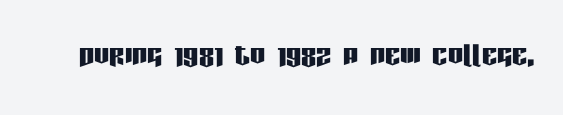
The image shows 38 px condensed sans-serif type, upright; set normal letter spacing, not underlined; low stroke contrast and a large x-height.
